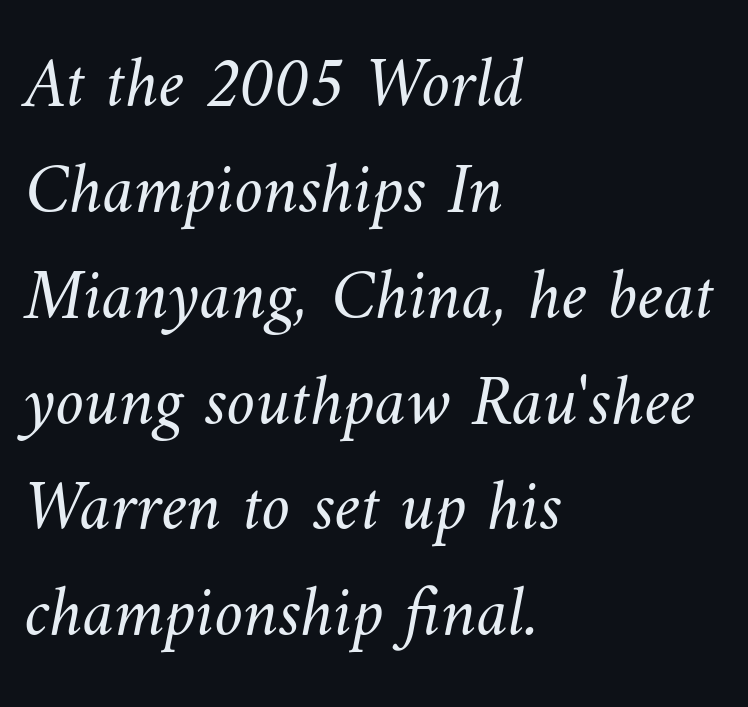
This sample is left-justified, so line endings fall wherever the words run out. Letters rest on an invisible, unmarked baseline. Tracking value appears to be zero — textbook default spacing. These lines are rendered in a variable-pitch font.
